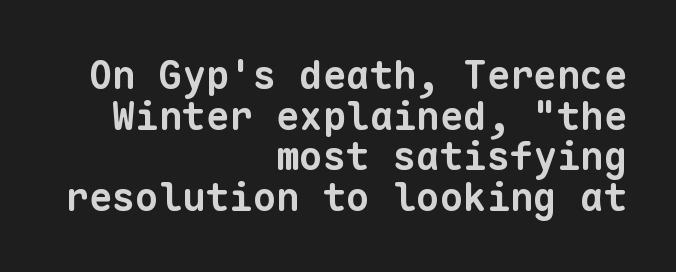
The image shows 39 px bold sans-serif type, monospaced; set right-aligned, tight line spacing (1.04x), normal letter spacing, not underlined; low stroke contrast and a medium x-height.
